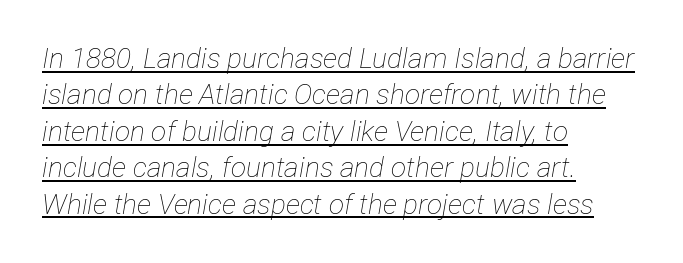
The image shows 28 px thin, condensed type, italic (leaning right); set left-aligned, normal line spacing (1.3x), normal letter spacing, underlined; low stroke contrast and a medium x-height.
